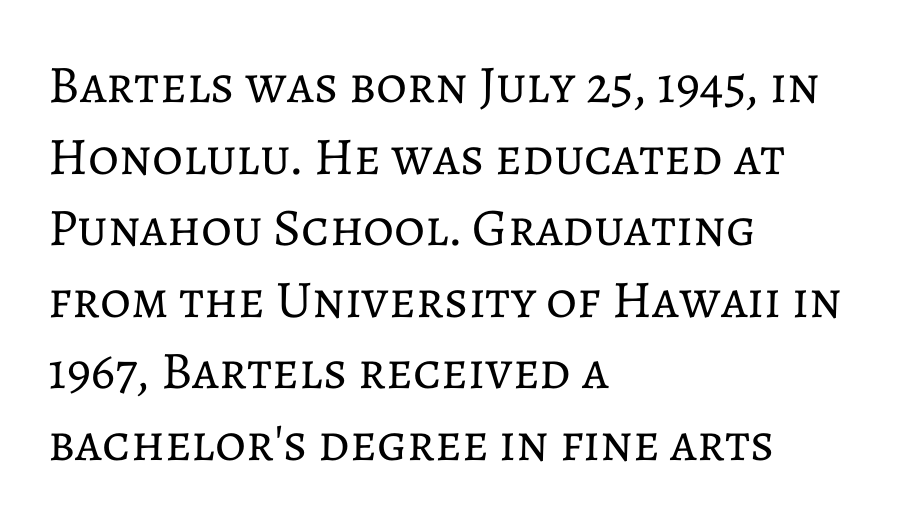
Left-aligned paragraph, ragged on the right. Honestly, the row spacing looks completely unremarkable. Every stem runs plumb, perpendicular to the baseline. The characters are drawn with everyday or finer stroke widths.
